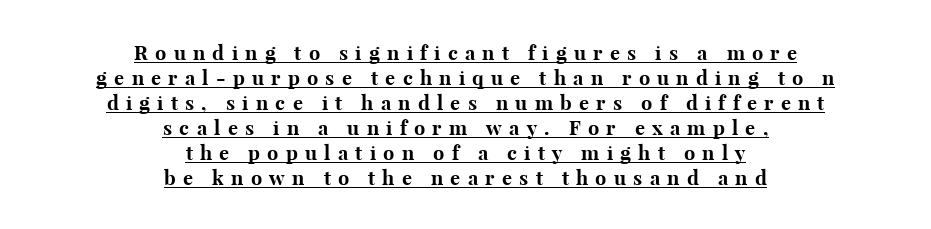
{"italic": "no", "bold": "yes", "underline": "yes", "align": "center", "line_spacing": "normal", "line_spacing_ratio": 1.25, "letter_spacing": "wide", "letter_spacing_em": 0.36, "glyph_px": 20}
